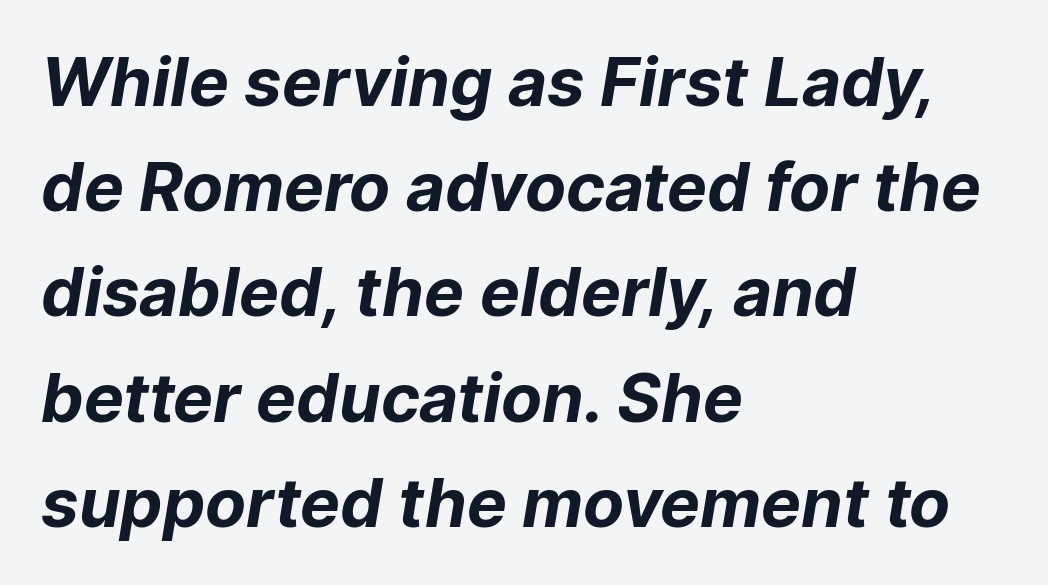
The image shows 67 px bold sans-serif type; set left-aligned, normal line spacing (1.57x), normal letter spacing, not underlined; low stroke contrast and a medium x-height.
